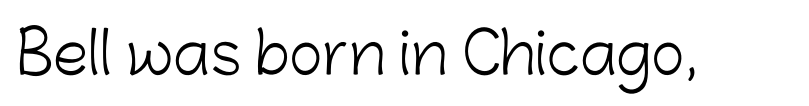
The image shows 57 px light sans-serif type, upright; set normal letter spacing, not underlined; low stroke contrast and a medium x-height.
